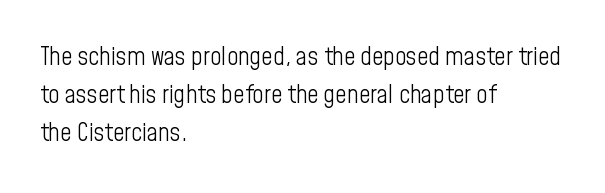
Q: Is the text bold? A: No.
Q: Is the text italic (slanted)? A: No, it is upright.
Q: Is the text underlined? A: No.
Q: How is the paragraph aligned? A: Left-aligned.
Q: Is the spacing between letters normal or unusually wide? A: Normal.
Q: Is the spacing between lines tight, normal or loose? A: Normal.
